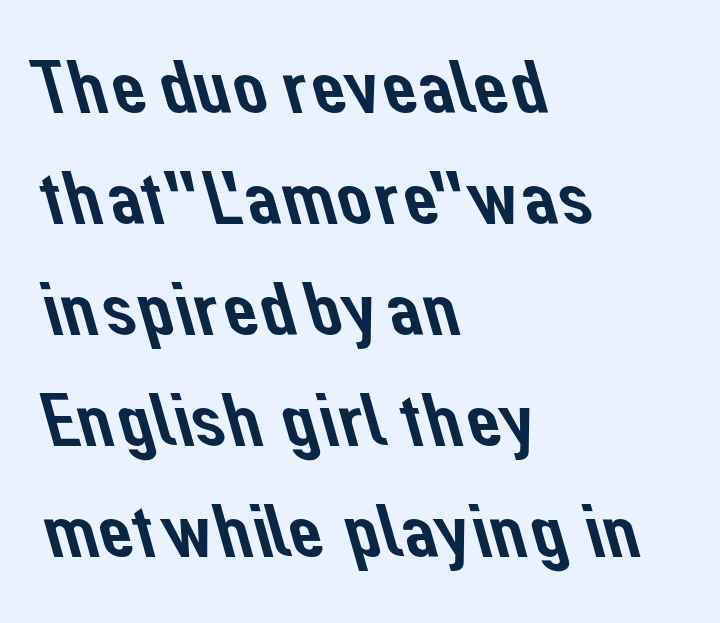
Observe the absence of serifs on each vertical stroke in this sample. The lines are quadded left. You could not count columns in this text — the font is proportionally spaced. How would I describe the line gaps? Plain and ordinary.
